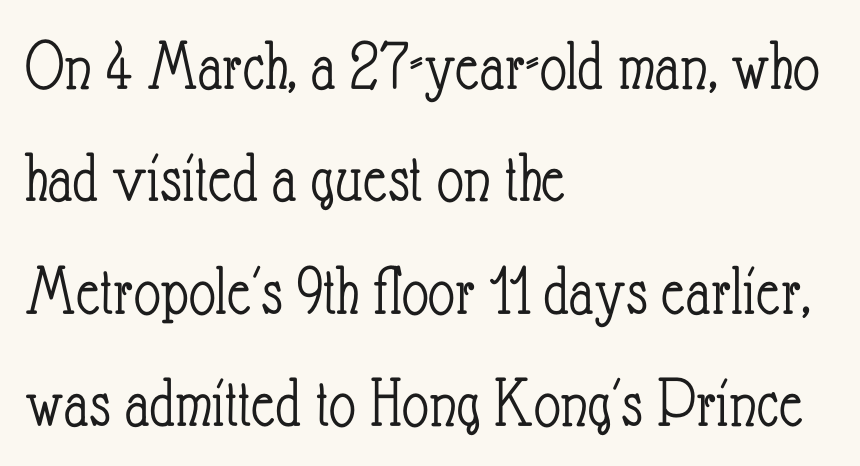
The image shows 73 px light, condensed type, upright; set left-aligned, normal line spacing (1.54x), normal letter spacing, not underlined; low stroke contrast and a small x-height.
